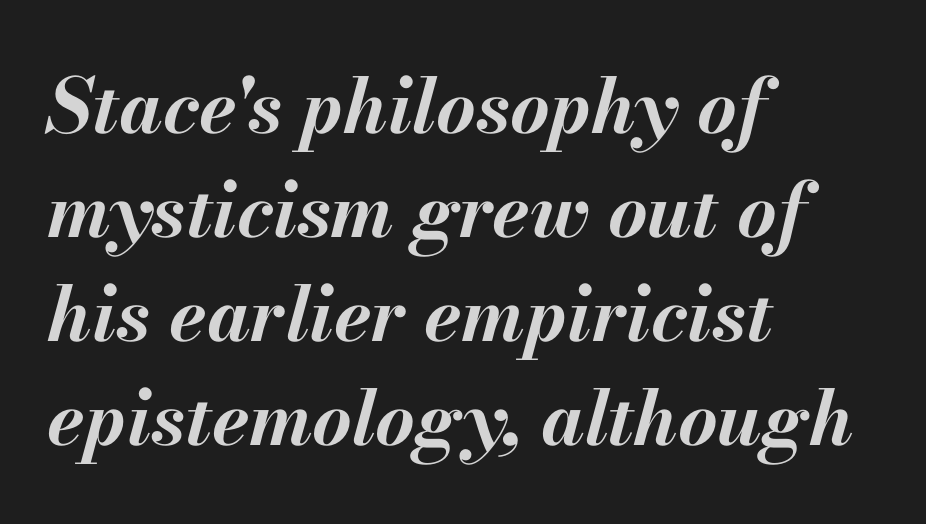
The image shows 76 px bold type, italic (leaning right); set left-aligned, normal line spacing (1.37x), normal letter spacing, not underlined; medium stroke contrast and a small x-height.
